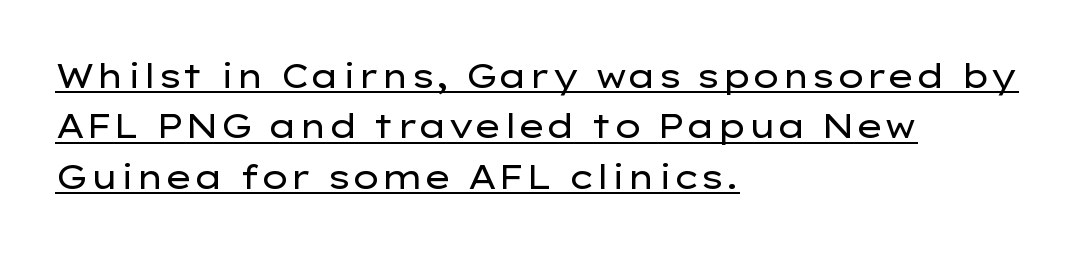
{"serif": "no", "italic": "no", "bold": "no", "weight": "regular", "width": "wide", "stroke_contrast": "low", "x_height": "medium", "monospaced": "no", "underline": "yes", "align": "left", "line_spacing": "normal", "line_spacing_ratio": 1.53, "letter_spacing": "normal", "letter_spacing_em": 0.0, "glyph_px": 33}
